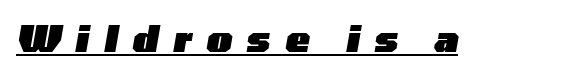
The image shows 36 px heavy, wide type, italic (leaning right); set unusually wide letter spacing (+0.41 em), underlined; low stroke contrast and a medium x-height.
